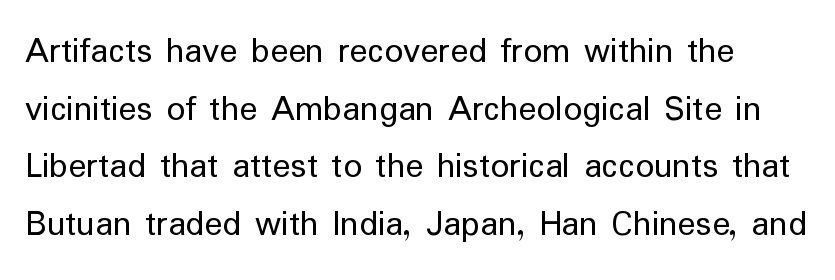
{"serif": "no", "italic": "no", "bold": "no", "weight": "regular", "width": "normal", "stroke_contrast": "low", "x_height": "medium", "monospaced": "no", "underline": "no", "line_spacing": "normal", "line_spacing_ratio": 1.56, "letter_spacing": "normal", "letter_spacing_em": 0.0, "glyph_px": 37}
